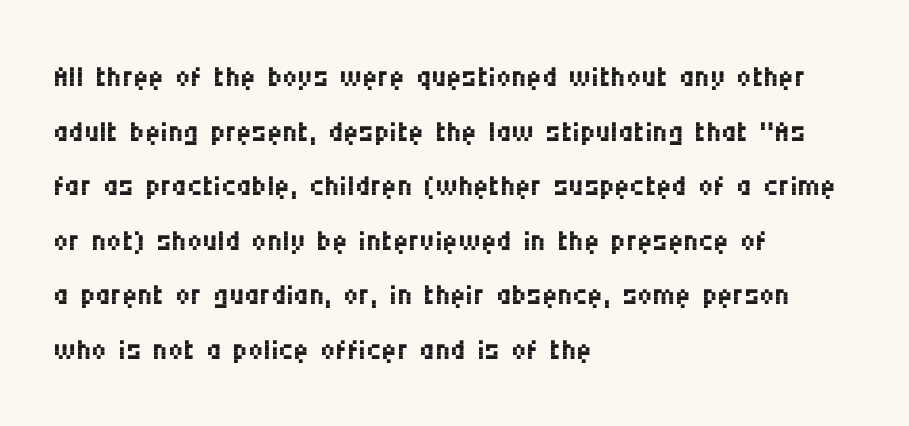
The image shows 42 px regular-weight, condensed sans-serif type, upright; set left-aligned, normal line spacing (1.3x), normal letter spacing, not underlined; medium stroke contrast and a large x-height.
